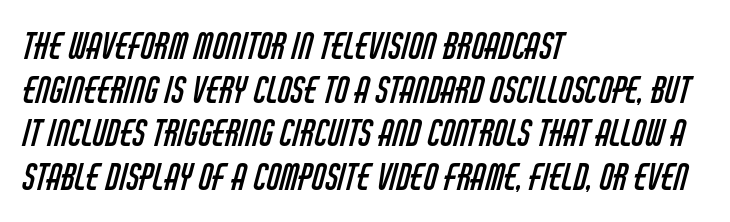
You could not count columns in this text — the font is proportionally spaced. The paragraph has a hard left edge and a soft right edge. The cut favours lightness, reaching ordinary text weight at its darkest. Beneath every word, the page is bare.
